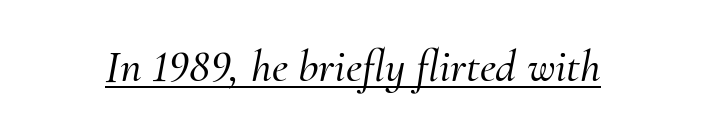
Q: Is the text italic (slanted)? A: Yes, it leans right by about 10 degrees.
Q: Is the typeface a serif or a sans-serif typeface? A: Serif.
Q: Is the text underlined? A: Yes.
Q: Is the spacing between letters normal or unusually wide? A: Normal.
Q: Width (condensed, normal, or wide)? A: Normal.
Q: Stroke contrast? A: Medium.
Q: x-height? A: Small.
Q: Monospaced? A: No.
